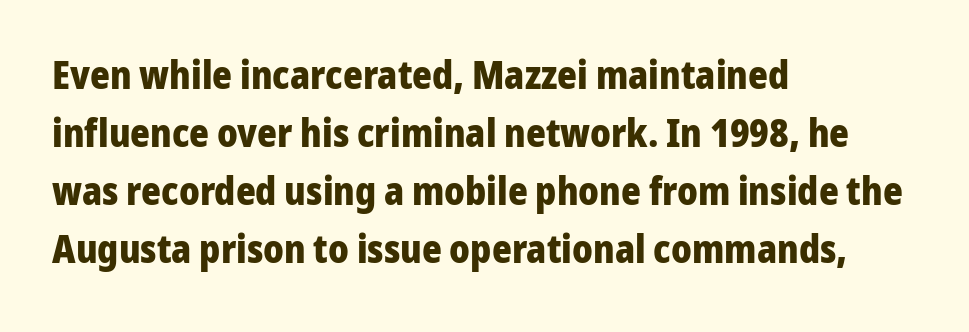
This block has exactly the height ordinary leading produces. This sample uses a sans-serif face. This sample uses an upright cut, with every glyph sitting square on the baseline. Words appear dense and cohesive because spacing is normal. Alignment: flush left.
